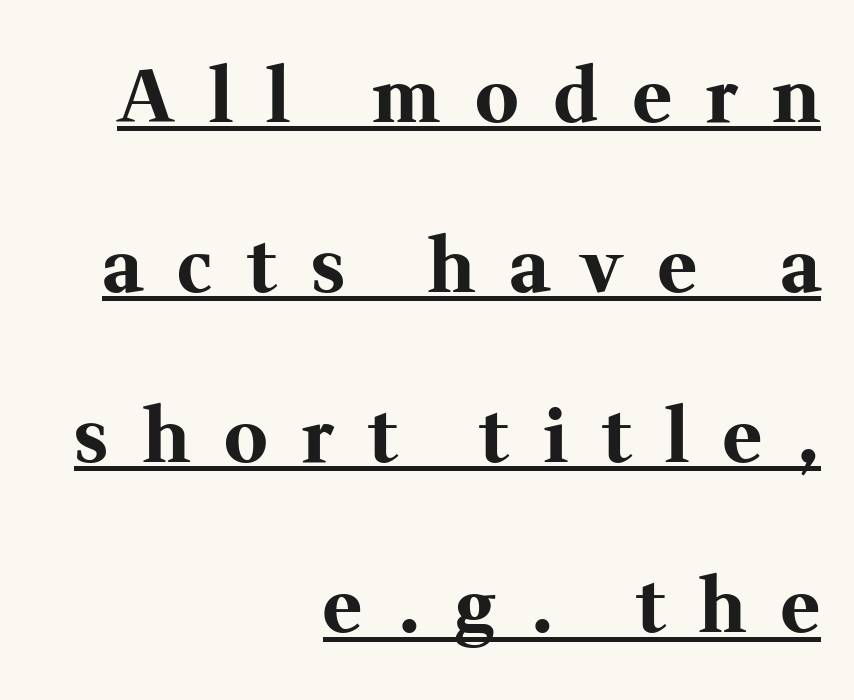
The image shows 73 px bold serif type, upright; set right-aligned, loose line spacing (2.33x), unusually wide letter spacing (+0.48 em), underlined; medium stroke contrast and a medium x-height.
